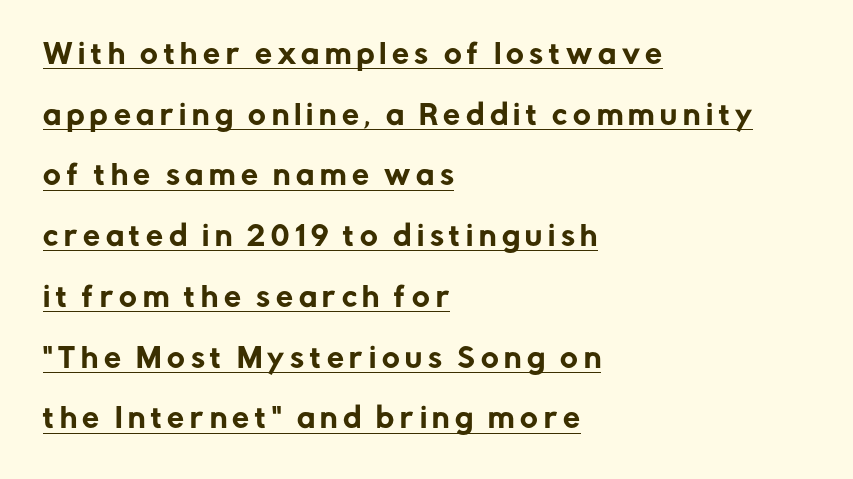
Q: Is the text italic (slanted)? A: No, it is upright.
Q: Is the text underlined? A: Yes.
Q: How is the paragraph aligned? A: Left-aligned.
Q: Is the spacing between letters normal or unusually wide? A: Unusually wide.
Q: Is the spacing between lines tight, normal or loose? A: Loose.
